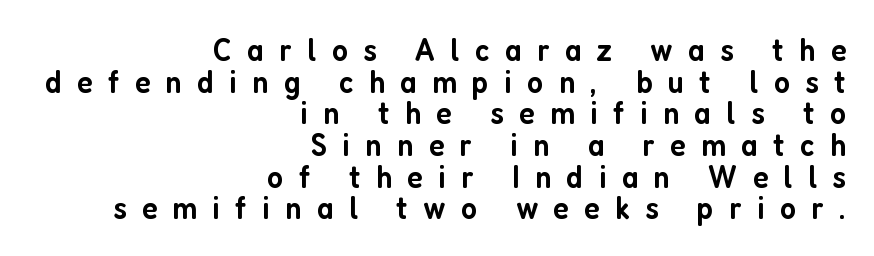
{"serif": "no", "italic": "no", "bold": "semi", "weight": "semibold", "width": "condensed", "stroke_contrast": "low", "x_height": "medium", "monospaced": "no", "underline": "no", "align": "right", "line_spacing": "tight", "line_spacing_ratio": 0.96, "letter_spacing": "wide", "letter_spacing_em": 0.47, "glyph_px": 33}
